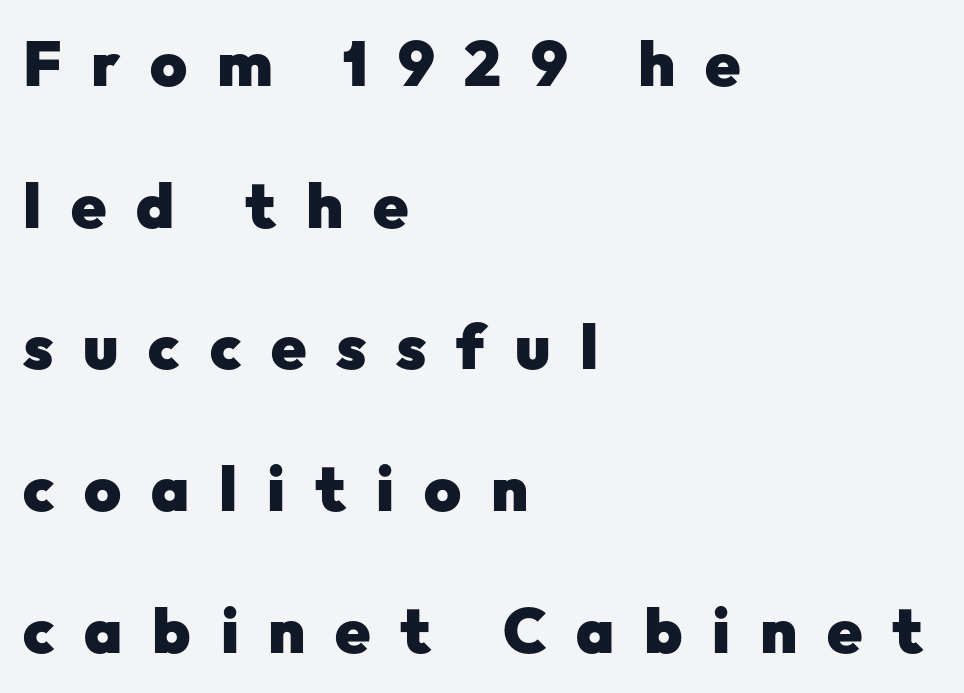
The image shows 63 px heavy sans-serif type, upright; set left-aligned, loose line spacing (2.25x), unusually wide letter spacing (+0.47 em), not underlined; low stroke contrast and a medium x-height.
